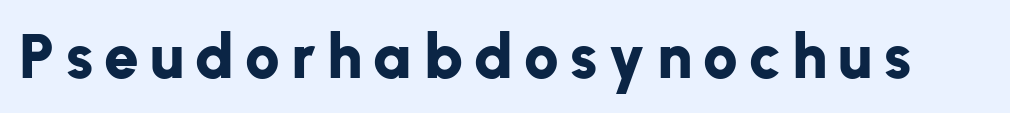
The type sits square on the baseline with zero lean. The glyphs have the mass of a bold cut. Descenders hang freely into open space. The passage shown is typed in a proportional face where columns would drift. What kind of face is this? One without serifs — a sans.
